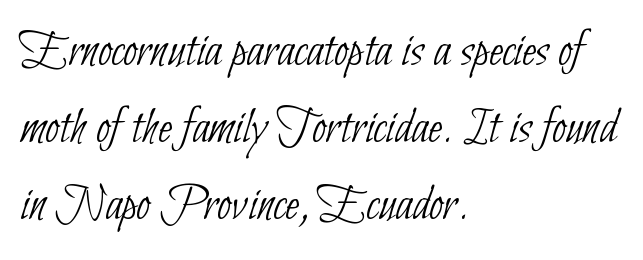
Q: Is the text bold? A: No.
Q: Is the typeface a serif or a sans-serif typeface? A: Sans-serif.
Q: Is the text underlined? A: No.
Q: How is the paragraph aligned? A: Left-aligned.
Q: Is the spacing between letters normal or unusually wide? A: Normal.
Q: Is the spacing between lines tight, normal or loose? A: Normal.
Q: Width (condensed, normal, or wide)? A: Condensed.
Q: Stroke contrast? A: Low.
Q: x-height? A: Small.
Q: Monospaced? A: No.
